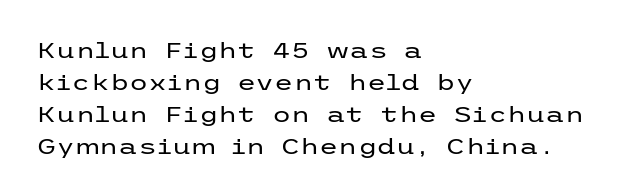
The image shows 22 px text type, upright; set left-aligned, normal line spacing (1.45x), normal letter spacing, not underlined.
